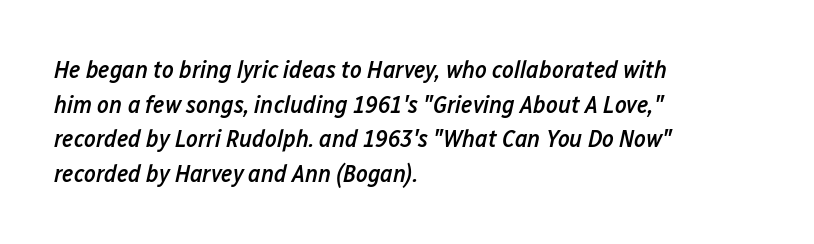
Just letters on the line, the space beneath them empty. Strokes here are thickened, but only to semibold level. These lines were composed using italics. Glyph-to-glyph distance matches everyday printed text. Does the leading feel generous? No, just average.
